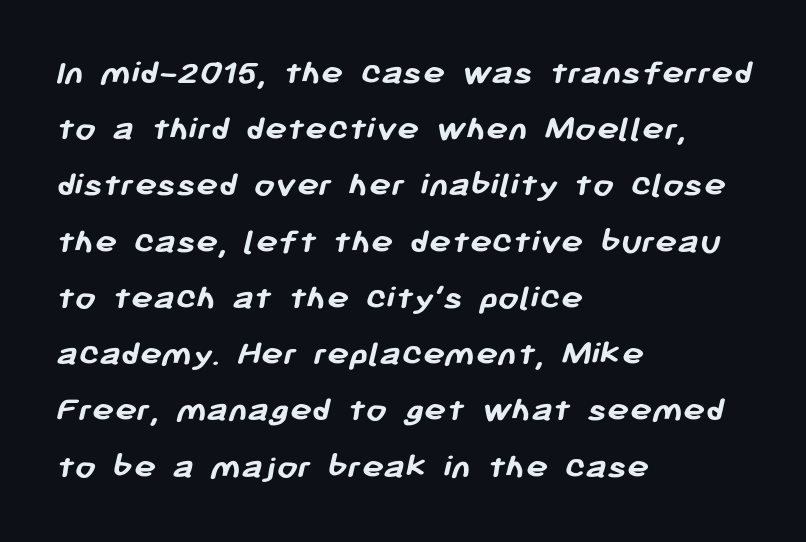
Look at the tracking — it's just the regular setting, nothing added. The lines are quadded left. A typesetter would call this proportional, since set widths differ per character. In terms of letterform style, serifs are entirely absent. Descender tails drop into unmarked territory. Summary of vertical rhythm: regular, with standard interline spacing.
